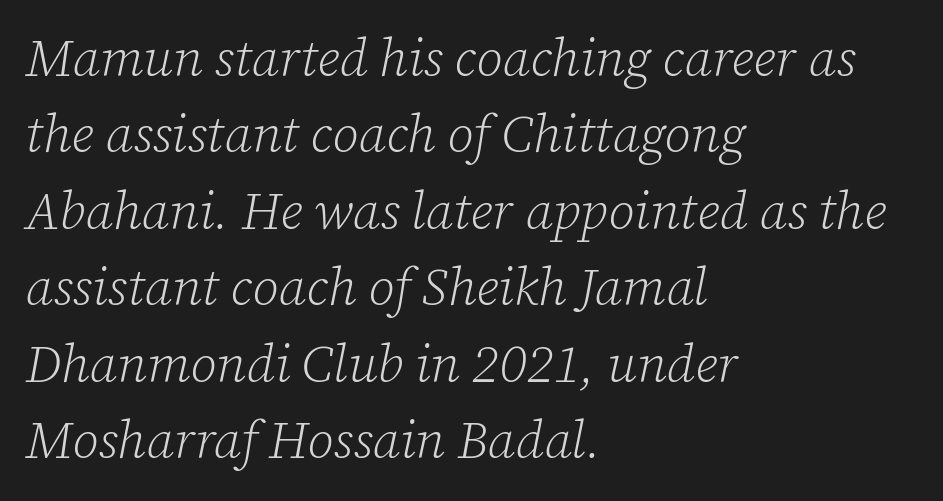
Q: Is the text bold? A: No.
Q: Is the text italic (slanted)? A: Yes, it leans right by about 12 degrees.
Q: Is the typeface a serif or a sans-serif typeface? A: Serif.
Q: Is the text underlined? A: No.
Q: How is the paragraph aligned? A: Left-aligned.
Q: Is the spacing between letters normal or unusually wide? A: Normal.
Q: Is the spacing between lines tight, normal or loose? A: Normal.
Q: Width (condensed, normal, or wide)? A: Normal.
Q: Stroke contrast? A: Low.
Q: x-height? A: Medium.
Q: Monospaced? A: No.
